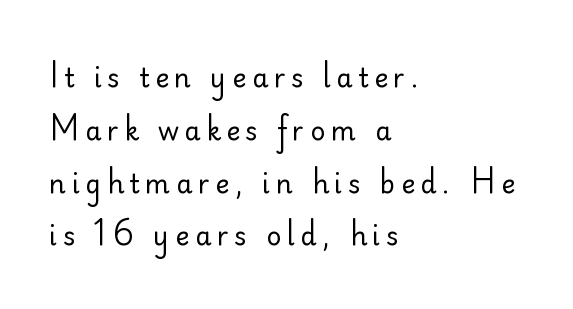
The image shows 26 px text type, upright; set left-aligned, loose line spacing (2.03x), unusually wide letter spacing (+0.22 em), not underlined.
